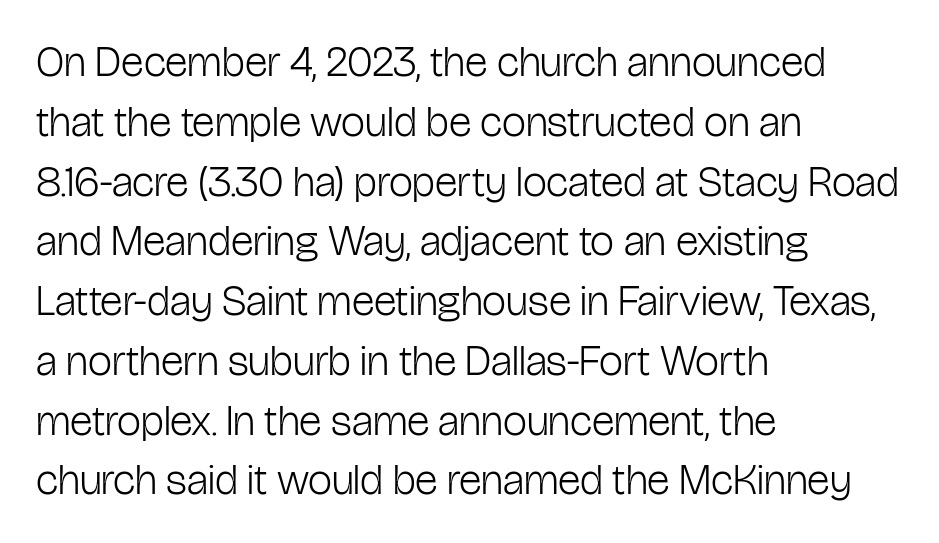
The image shows 43 px light, condensed sans-serif type, upright; set left-aligned, normal line spacing (1.39x), normal letter spacing, not underlined; low stroke contrast and a medium x-height.
